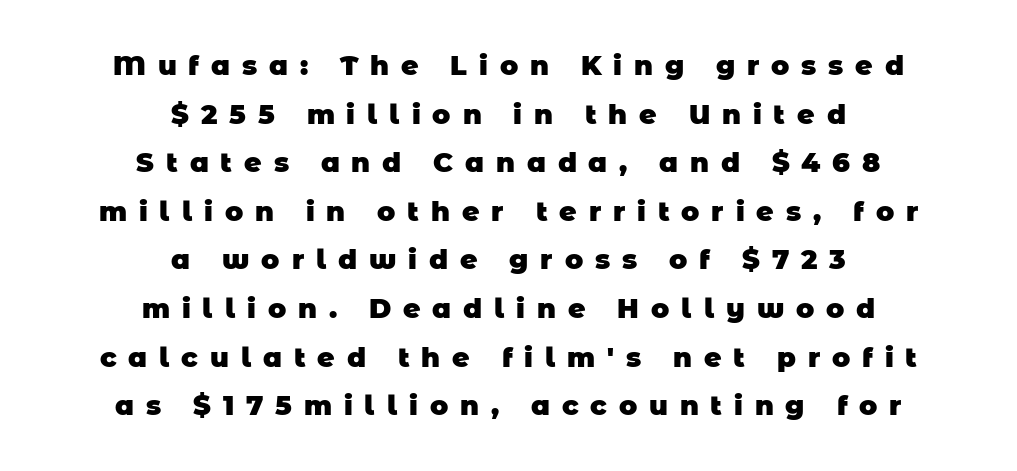
The lines are quadded center. The typesetting leans heavy: a genuine bold. Decoration check: the copy has no underline. Students, note that the glyphs here are deliberately spaced far apart.
